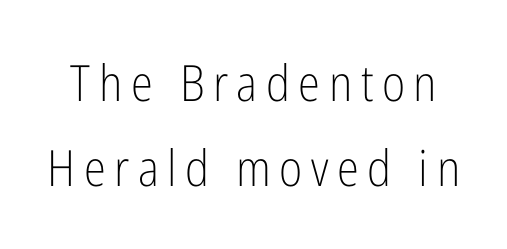
{"serif": "no", "italic": "no", "bold": "no", "weight": "light", "width": "condensed", "stroke_contrast": "low", "x_height": "medium", "monospaced": "no", "underline": "no", "line_spacing_ratio": 1.71, "glyph_px": 50}
